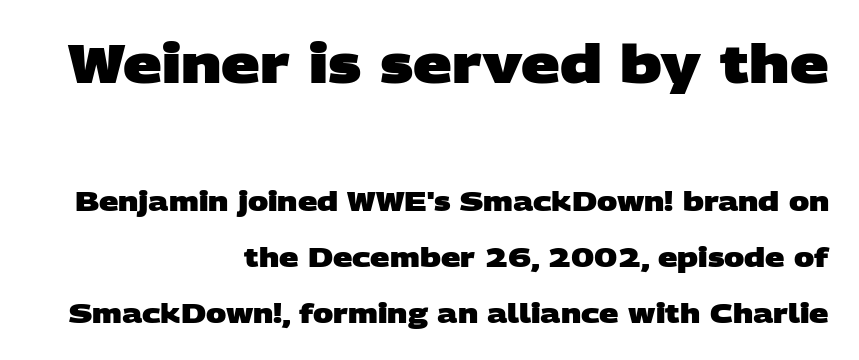
{"serif": "no", "bold": "yes", "weight": "heavy", "width": "wide", "stroke_contrast": "low", "x_height": "large", "monospaced": "no", "underline": "no", "align": "right", "line_spacing": "loose", "line_spacing_ratio": 2.06, "letter_spacing": "normal", "letter_spacing_em": 0.0, "larger_block": "first", "size_ratio": 2.0, "glyph_px": 54}
